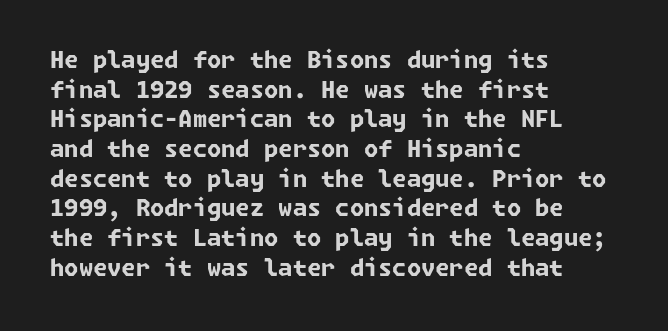
Plain, unruled lines of type. What weight is shown? A full bold with thick strokes. Rows of type keep a routine distance in the vertical direction. Students, note that the glyphs here touch the page at normal intervals. In CSS terms this would be text-align: left.
